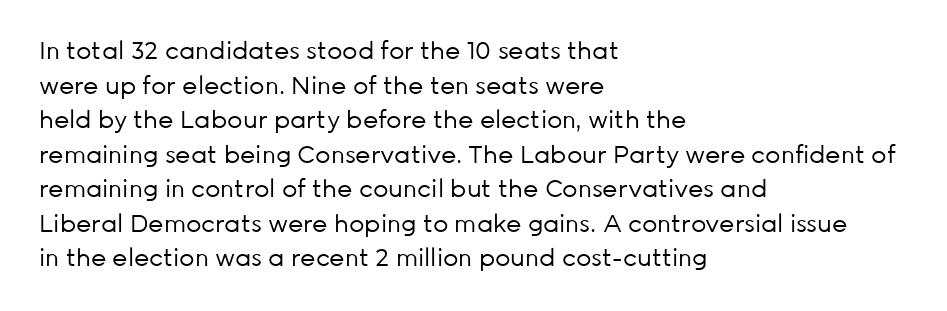
{"italic": "no", "bold": "no", "underline": "no", "align": "left", "line_spacing": "normal", "line_spacing_ratio": 1.44, "letter_spacing": "normal", "letter_spacing_em": 0.0, "glyph_px": 24}
